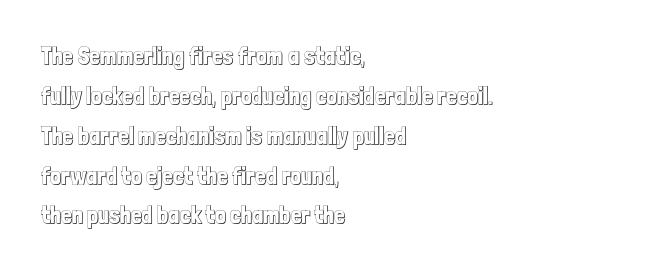
Q: Is the text italic (slanted)? A: No, it is upright.
Q: Is the text underlined? A: No.
Q: How is the paragraph aligned? A: Left-aligned.
Q: Is the spacing between letters normal or unusually wide? A: Normal.
Q: Is the spacing between lines tight, normal or loose? A: Normal.
